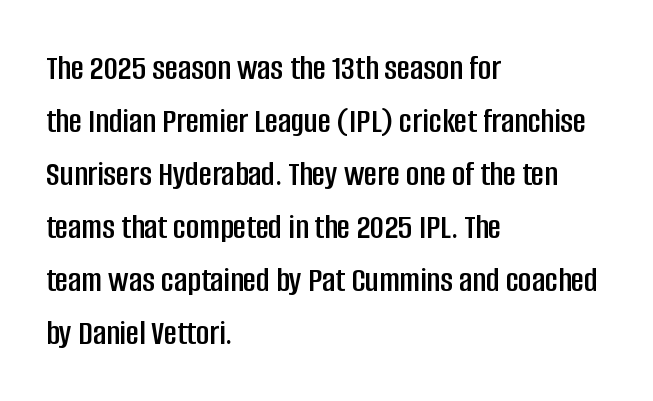
The image shows 36 px condensed sans-serif type, upright; set left-aligned, normal line spacing (1.47x), normal letter spacing, not underlined; low stroke contrast and a large x-height.
